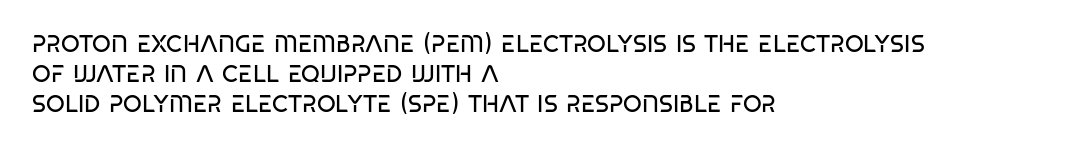
{"bold": "no", "underline": "no", "align": "left", "line_spacing": "normal", "line_spacing_ratio": 1.26, "letter_spacing": "normal", "letter_spacing_em": 0.0, "glyph_px": 24}
